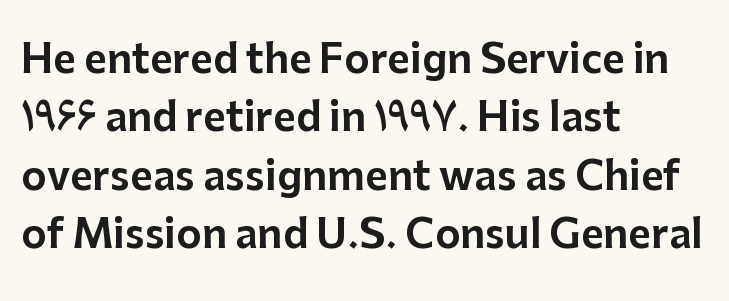
Q: Is the text italic (slanted)? A: No, it is upright.
Q: Is the typeface a serif or a sans-serif typeface? A: Sans-serif.
Q: Is the text underlined? A: No.
Q: How is the paragraph aligned? A: Left-aligned.
Q: Is the spacing between letters normal or unusually wide? A: Normal.
Q: Is the spacing between lines tight, normal or loose? A: Normal.
Q: Width (condensed, normal, or wide)? A: Normal.
Q: Stroke contrast? A: Low.
Q: x-height? A: Medium.
Q: Monospaced? A: No.
